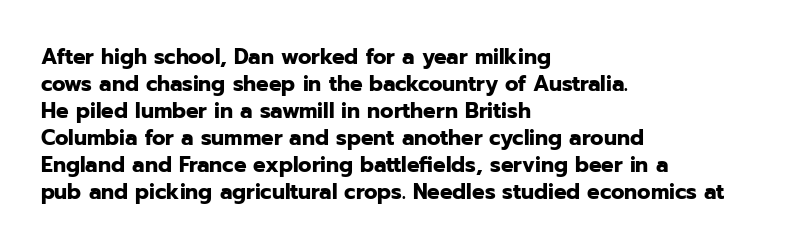
{"italic": "no", "bold": "yes", "underline": "no", "align": "left", "line_spacing": "normal", "line_spacing_ratio": 1.29, "letter_spacing": "normal", "letter_spacing_em": 0.0, "glyph_px": 21}
